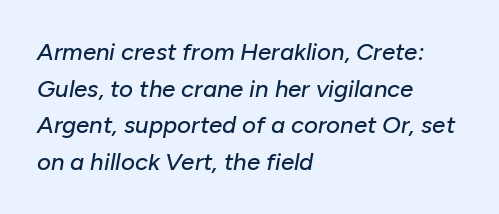
The image shows 24 px text type, italic (leaning right); set left-aligned, normal line spacing (1.53x), normal letter spacing, not underlined.
